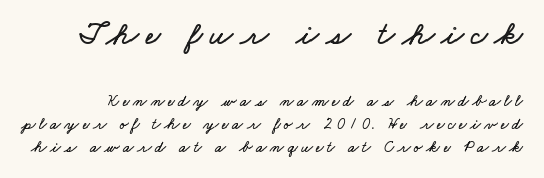
{"width": "wide", "stroke_contrast": "low", "x_height": "small", "monospaced": "no", "underline": "no", "line_spacing": "normal", "line_spacing_ratio": 1.42, "letter_spacing": "wide", "letter_spacing_em": 0.21, "larger_block": "first", "size_ratio": 2.06, "glyph_px": 33}
